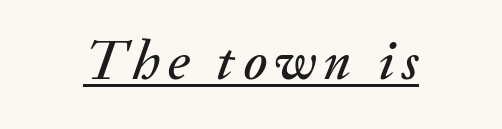
This sample uses an oblique cut, with every glyph tilted off the vertical. Think of a printed novel: that variable character pitch is what you see here. This is underlined copy, the kind a proofreader might mark for attention.
